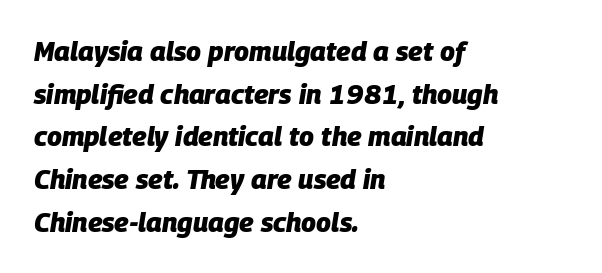
The image shows 27 px bold type, italic (leaning right); set left-aligned, normal line spacing (1.58x), normal letter spacing, not underlined.
